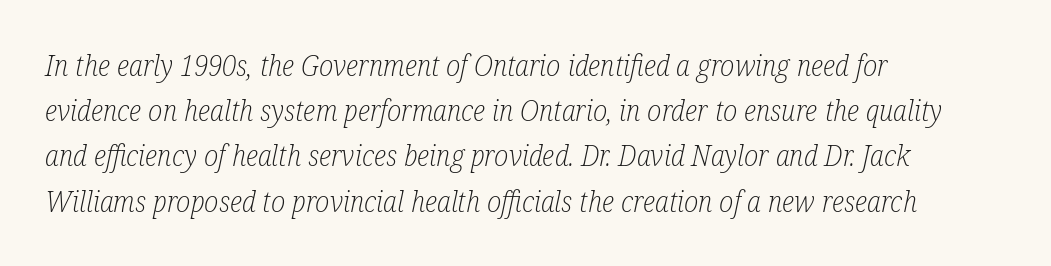
The passage shown is typed in a proportional face where columns would drift. Visually the block forms a straight wall on the left and a jagged coastline on the right. Quick note: italic. Caption: face not bold, strokes unweighted.
